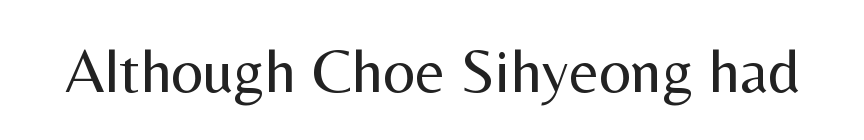
{"serif": "no", "italic": "no", "bold": "no", "weight": "regular", "width": "normal", "stroke_contrast": "medium", "x_height": "medium", "monospaced": "no", "underline": "no", "letter_spacing": "normal", "letter_spacing_em": 0.0, "glyph_px": 63}
